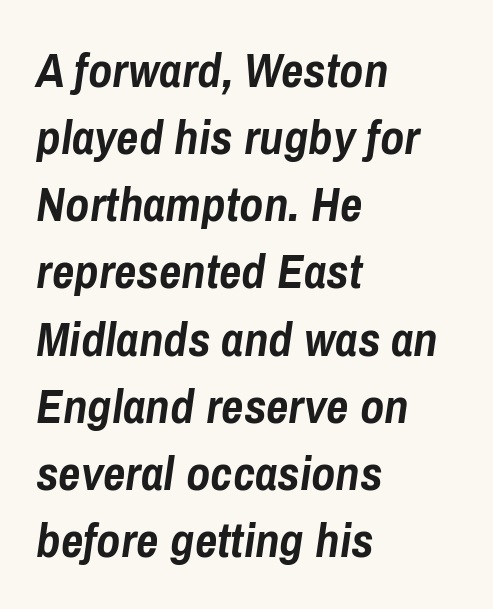
The rendering uses natural spacing where letterforms have individual widths. Notice how thick the strokes are: this is what a full bold looks like. The axis of the letterforms is tilted away from vertical. The passage is arranged the way most books set body copy — flush left.
